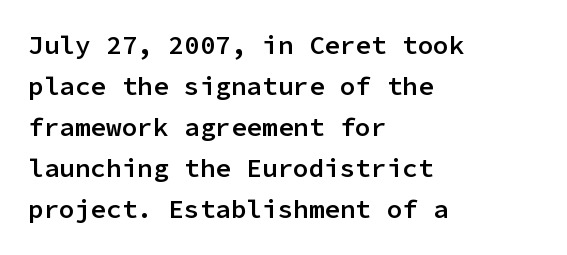
{"italic": "no", "bold": "semi", "underline": "no", "align": "left", "line_spacing": "normal", "line_spacing_ratio": 1.58, "letter_spacing": "normal", "letter_spacing_em": 0.0, "glyph_px": 26}
